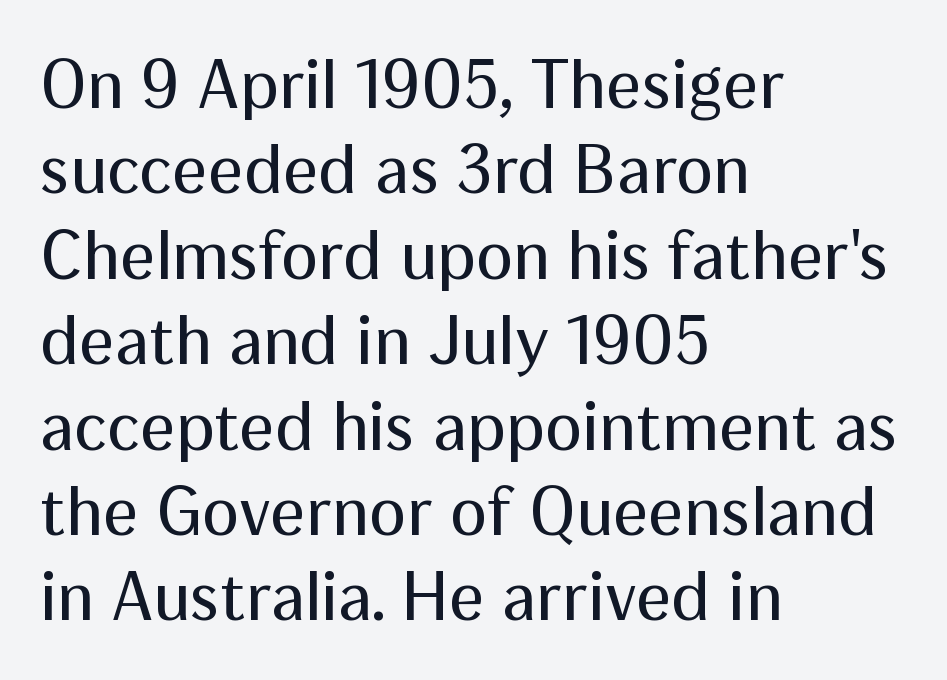
If you drew a line through each stem, it would be perfectly vertical. Horizontal alignment here is leftward, the default for most running prose. Does extra space separate the letters? No, they use regular spacing. The type family on display is of the sans-serif kind.
